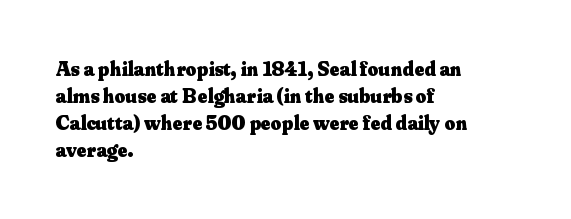
The image shows 21 px bold type, upright; set left-aligned, normal line spacing (1.29x), normal letter spacing, not underlined.
